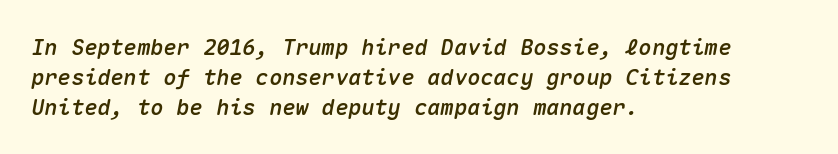
Q: Is the text italic (slanted)? A: Yes, it leans right by about 10 degrees.
Q: Is the text underlined? A: No.
Q: How is the paragraph aligned? A: Left-aligned.
Q: Is the spacing between letters normal or unusually wide? A: Normal.
Q: Is the spacing between lines tight, normal or loose? A: Normal.
